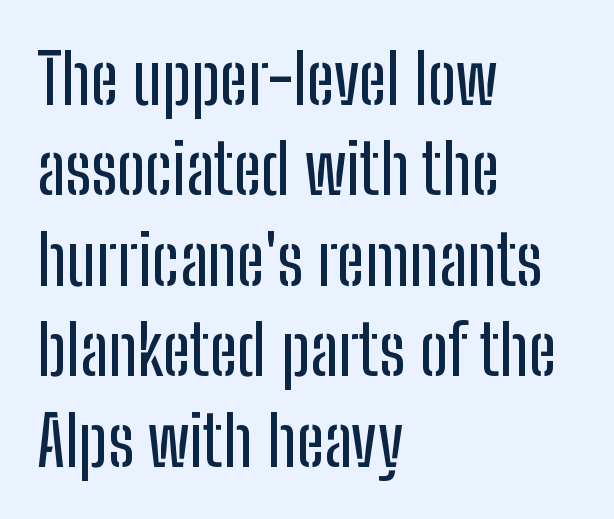
The image shows 69 px condensed sans-serif type, upright; set left-aligned, normal line spacing (1.31x), normal letter spacing, not underlined; low stroke contrast and a medium x-height.
